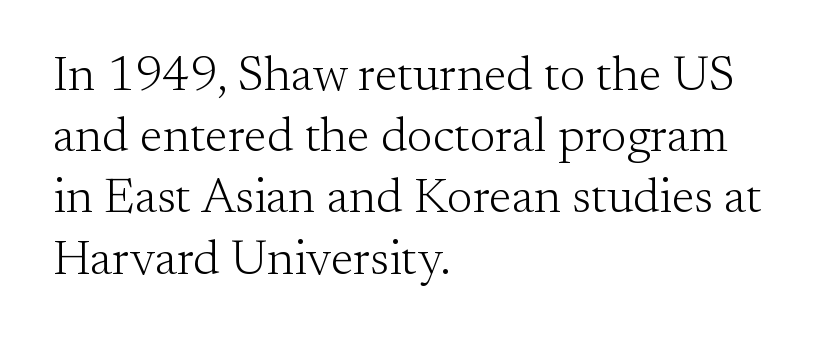
{"serif": "yes", "italic": "no", "bold": "no", "weight": "light", "width": "normal", "stroke_contrast": "medium", "x_height": "small", "monospaced": "no", "underline": "no", "align": "left", "line_spacing": "normal", "line_spacing_ratio": 1.25, "letter_spacing": "normal", "letter_spacing_em": 0.0, "glyph_px": 49}
